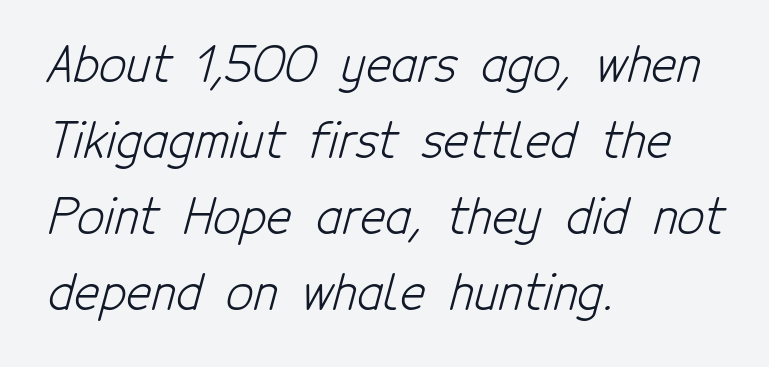
Typographically, this falls in the sans-serif category. The face used here is proportionally spaced, like ordinary book or web type. The rendering uses a moderate line-height, typical for paragraphs. The face looks like a standard text weight, possibly lighter.
